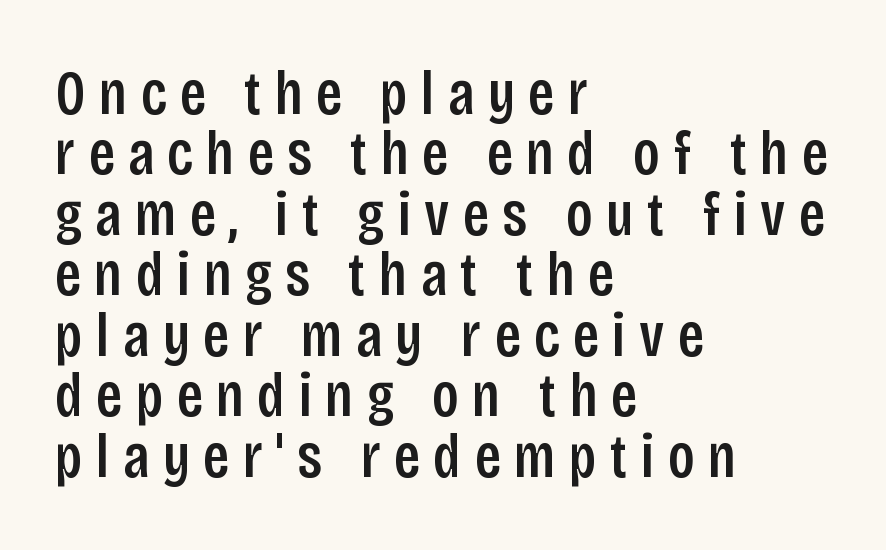
{"serif": "no", "italic": "no", "width": "condensed", "stroke_contrast": "low", "x_height": "large", "monospaced": "no", "underline": "no", "align": "left", "line_spacing": "tight", "line_spacing_ratio": 0.96, "letter_spacing": "wide", "letter_spacing_em": 0.21, "glyph_px": 63}
